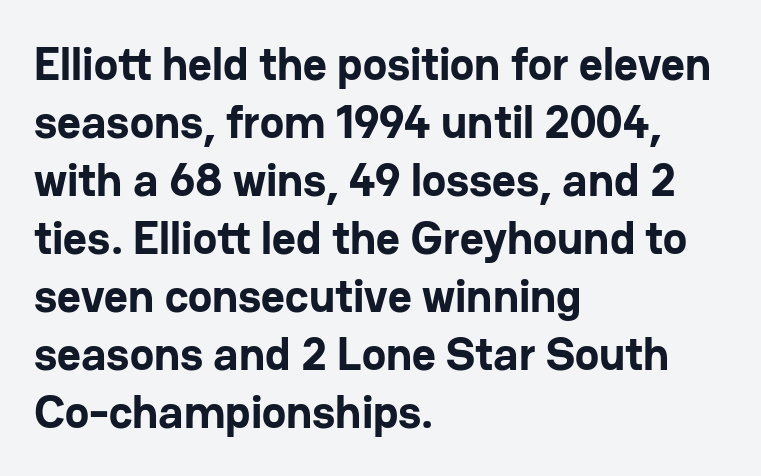
The image shows 46 px bold sans-serif type, upright; set left-aligned, normal line spacing (1.26x), normal letter spacing, not underlined; low stroke contrast and a medium x-height.
